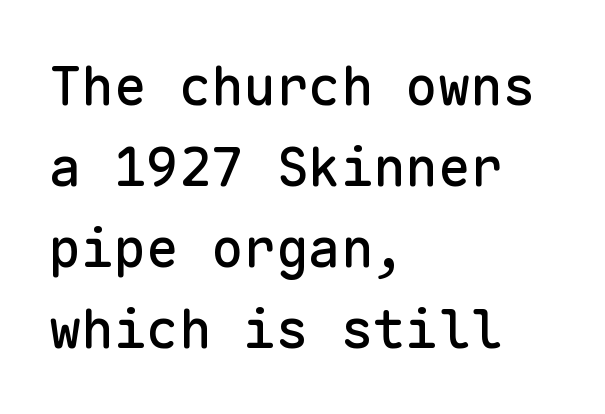
{"serif": "no", "italic": "no", "width": "normal", "stroke_contrast": "low", "x_height": "medium", "monospaced": "yes", "underline": "no", "align": "left", "line_spacing": "normal", "line_spacing_ratio": 1.5, "letter_spacing": "normal", "letter_spacing_em": 0.0, "glyph_px": 54}
